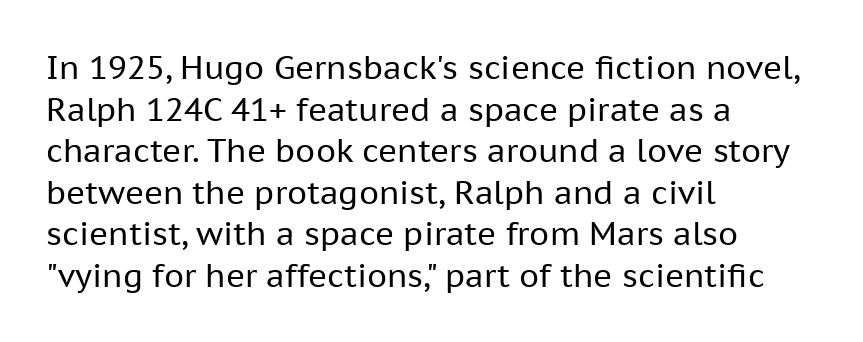
Look at the bottom of the vertical strokes: they stop flat, with no serifs. Proportional: the letters do not fall into vertical columns. Bare-footed words on every line. The lines in this sample share a left origin and differ only in where they stop. Weight: regular or lighter. This is roman type, the default non-slanted kind.
